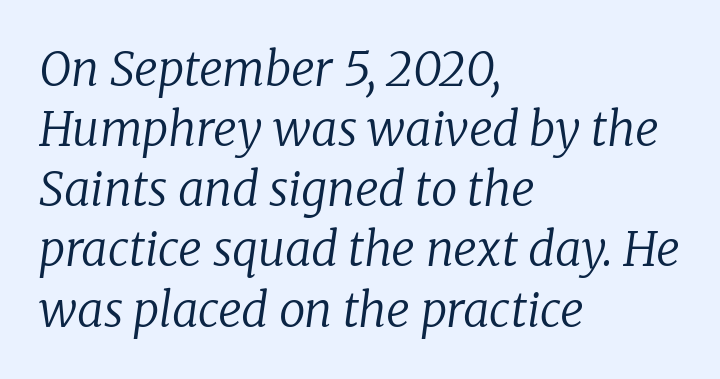
The image shows 47 px regular-weight serif type, italic (leaning right); set left-aligned, normal line spacing (1.28x), normal letter spacing, not underlined; low stroke contrast and a medium x-height.
